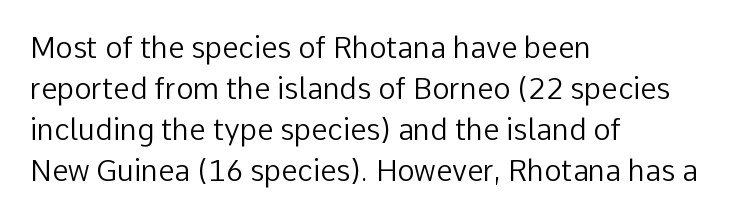
The image shows 29 px regular-weight sans-serif type, upright; set left-aligned, normal line spacing (1.41x), normal letter spacing, not underlined; low stroke contrast and a medium x-height.
